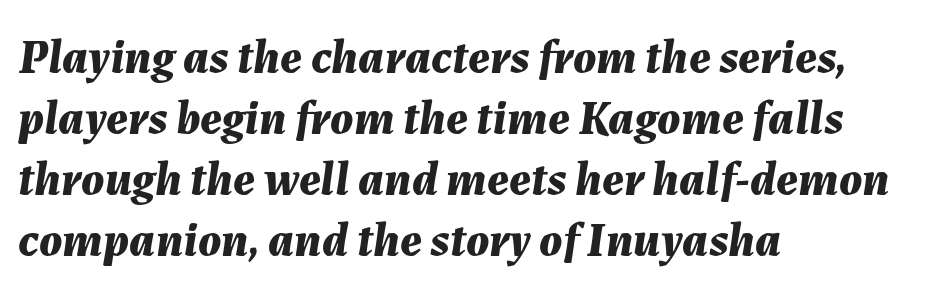
{"italic": "yes", "lean": "right", "slant_degrees": 7, "bold": "yes", "weight": "bold", "width": "normal", "stroke_contrast": "medium", "x_height": "medium", "monospaced": "no", "underline": "no", "align": "left", "line_spacing": "normal", "line_spacing_ratio": 1.27, "letter_spacing": "normal", "letter_spacing_em": 0.0, "glyph_px": 48}
